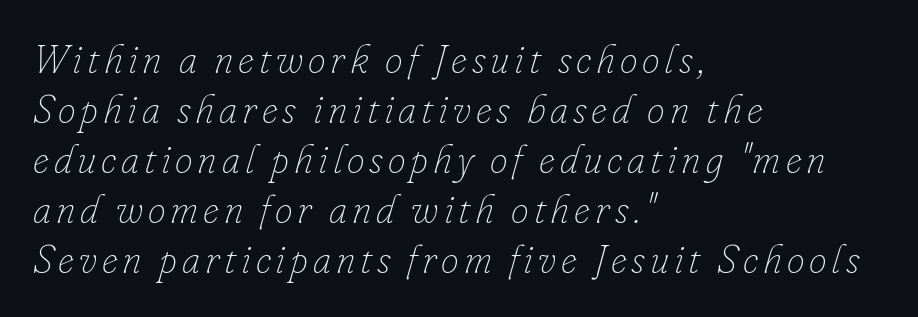
Q: Is the text bold? A: No.
Q: Is the text italic (slanted)? A: Yes, it leans right by about 16 degrees.
Q: Is the text underlined? A: No.
Q: How is the paragraph aligned? A: Left-aligned.
Q: Is the spacing between lines tight, normal or loose? A: Normal.
Q: Width (condensed, normal, or wide)? A: Normal.
Q: Stroke contrast? A: Low.
Q: x-height? A: Small.
Q: Monospaced? A: No.
